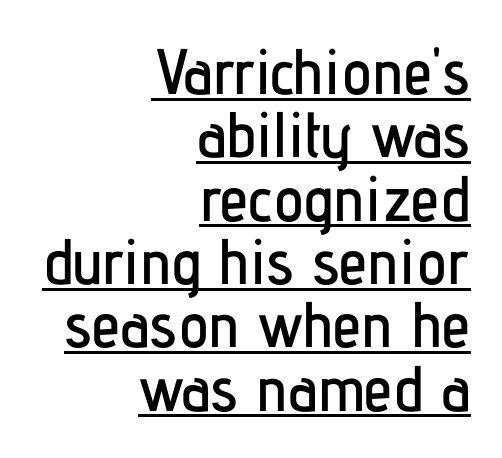
The image shows 64 px condensed sans-serif type, upright; set right-aligned, tight line spacing (0.99x), normal letter spacing, underlined; low stroke contrast and a medium x-height.
